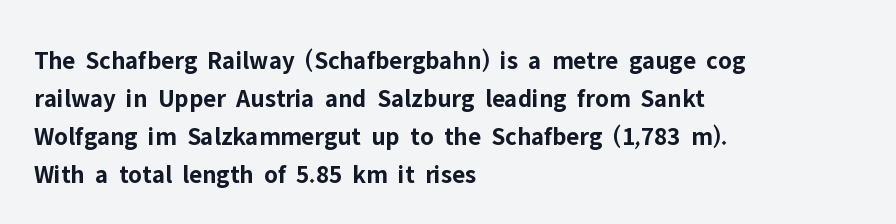
Q: Is the text bold? A: Yes.
Q: Is the text italic (slanted)? A: No, it is upright.
Q: Is the text underlined? A: No.
Q: How is the paragraph aligned? A: Left-aligned.
Q: Is the spacing between letters normal or unusually wide? A: Normal.
Q: Is the spacing between lines tight, normal or loose? A: Normal.
